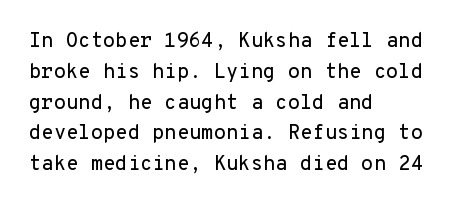
The image shows 20 px text type, upright; set left-aligned, normal line spacing (1.54x), normal letter spacing, not underlined.
